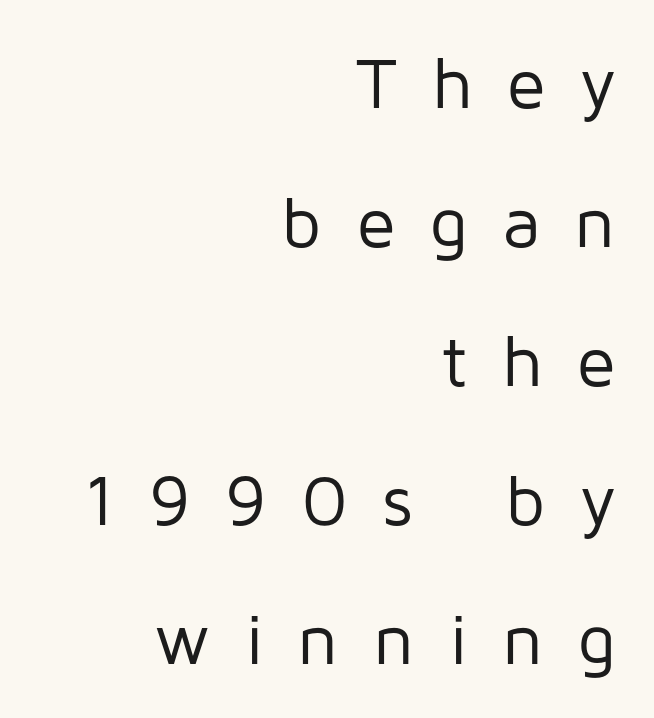
{"serif": "no", "italic": "no", "bold": "no", "weight": "regular", "width": "normal", "stroke_contrast": "low", "x_height": "medium", "monospaced": "no", "underline": "no", "align": "right", "line_spacing": "loose", "line_spacing_ratio": 1.93, "letter_spacing": "wide", "letter_spacing_em": 0.47, "glyph_px": 72}
